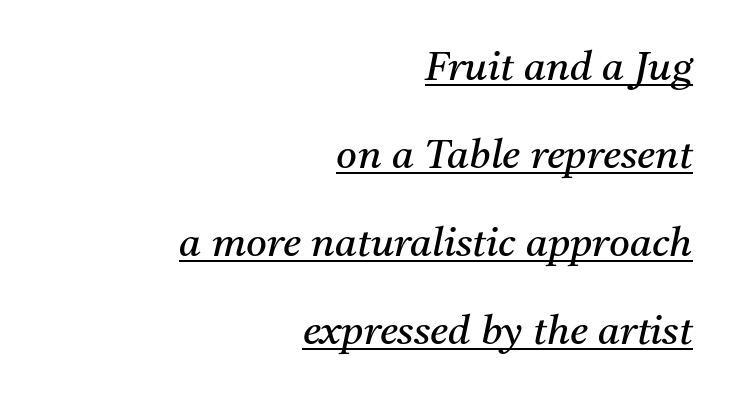
The image shows 40 px regular-weight serif type, italic (leaning right); set right-aligned, loose line spacing (2.2x), normal letter spacing, underlined; medium stroke contrast and a medium x-height.
